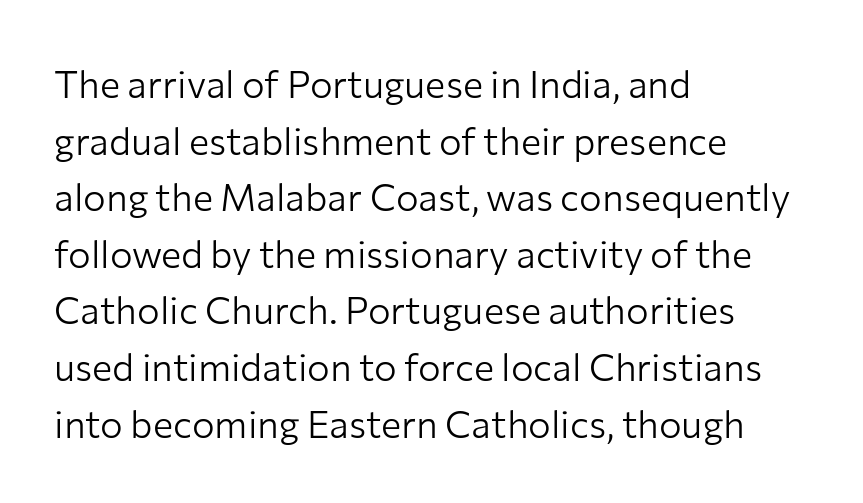
{"serif": "no", "italic": "no", "bold": "no", "weight": "light", "width": "normal", "stroke_contrast": "low", "x_height": "medium", "monospaced": "no", "underline": "no", "align": "left", "line_spacing": "normal", "line_spacing_ratio": 1.49, "letter_spacing": "normal", "letter_spacing_em": 0.0, "glyph_px": 38}
